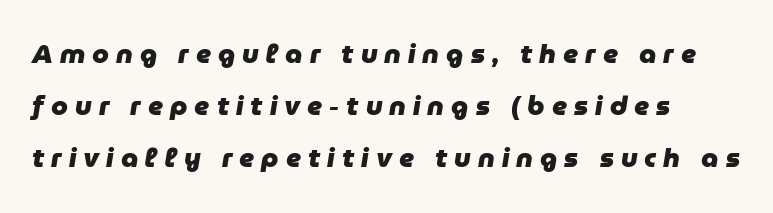
Q: Is the text bold? A: Yes.
Q: Is the text italic (slanted)? A: Yes, it leans right by about 9 degrees.
Q: Is the text underlined? A: No.
Q: Is the spacing between letters normal or unusually wide? A: Unusually wide.
Q: Is the spacing between lines tight, normal or loose? A: Loose.
